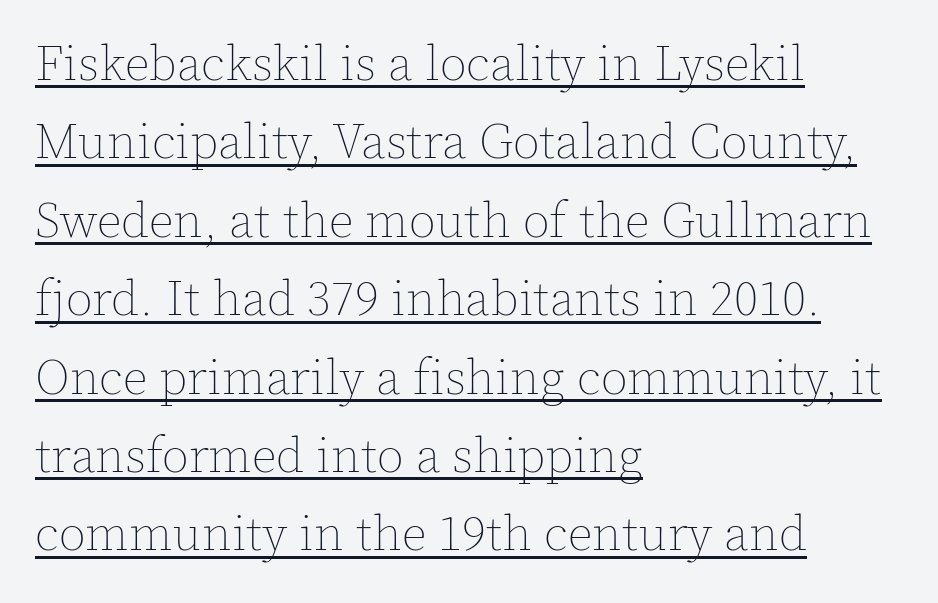
Posture: upright roman. Think of a printed novel: that variable character pitch is what you see here. Standard letterfit; no display-style spreading of the glyphs. Each line starts at the same left margin while the right side varies.
